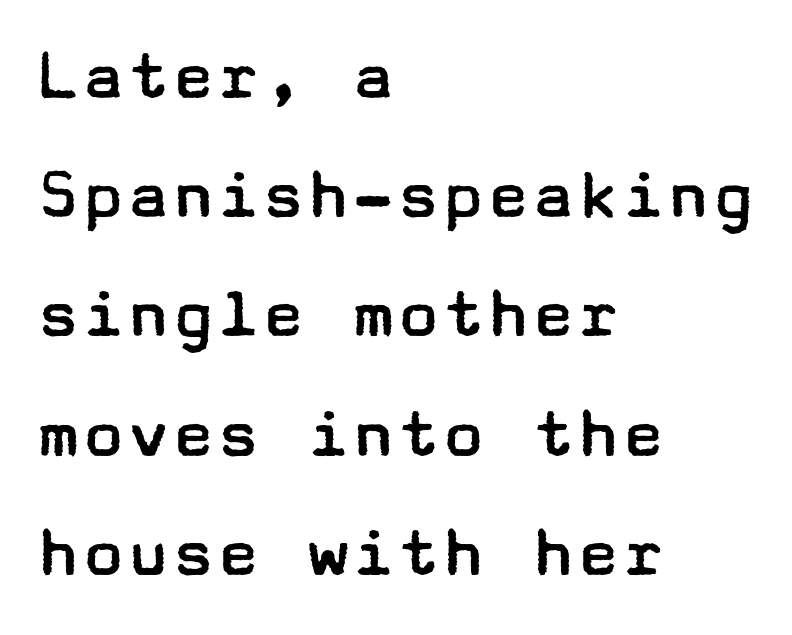
The image shows 75 px regular-weight, wide sans-serif type, upright; set left-aligned, normal line spacing (1.59x), normal letter spacing, not underlined; low stroke contrast and a medium x-height.
